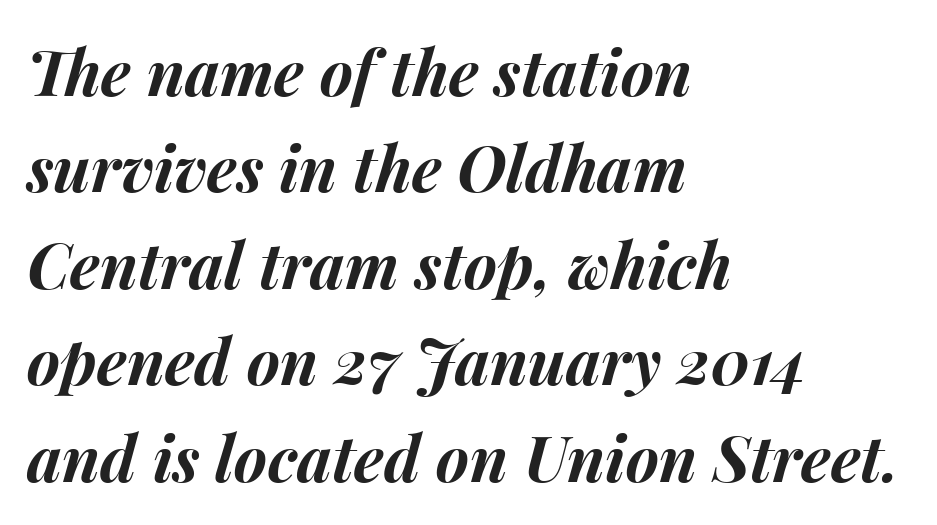
{"italic": "yes", "lean": "right", "slant_degrees": 15, "bold": "yes", "weight": "bold", "width": "normal", "stroke_contrast": "medium", "x_height": "medium", "monospaced": "no", "underline": "no", "align": "left", "line_spacing": "normal", "line_spacing_ratio": 1.53, "letter_spacing": "normal", "letter_spacing_em": 0.0, "glyph_px": 63}
